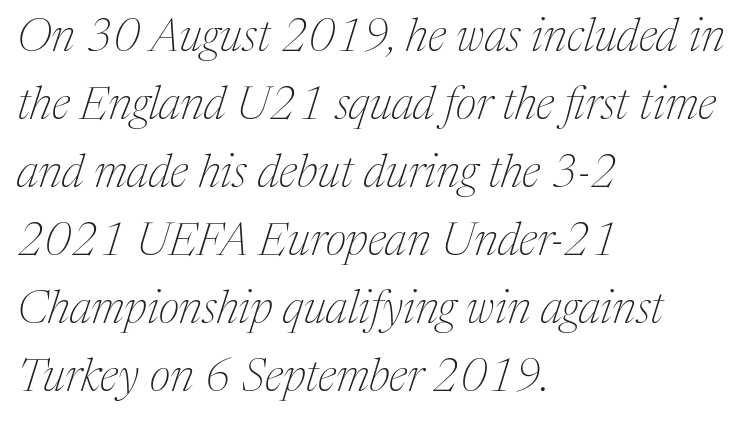
Each letter keeps its own natural width here, so spacing adapts to shape. Where is the straight margin? On the left. How would I describe the line gaps? Plain and ordinary. The foot of each line stays bare and open. Nothing unusual about the tracking: characters are spaced as the font intends.
